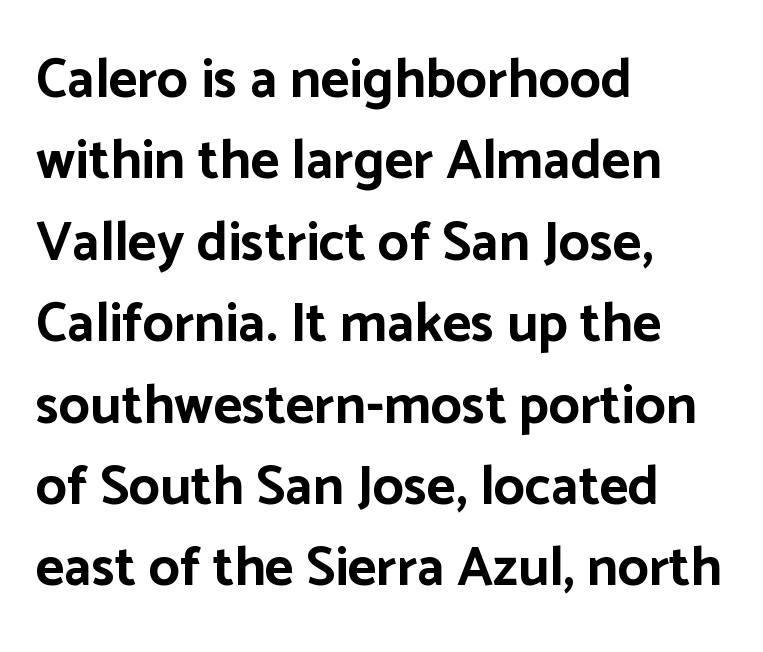
The lines in this sample share a left origin and differ only in where they stop. The sample has been set heavy, in full bold. Between one letter and the next there's only the usual sliver of space. Observe the absence of serifs on each vertical stroke in this sample. No italicization has been applied; the sample stays upright. Regular leading.
